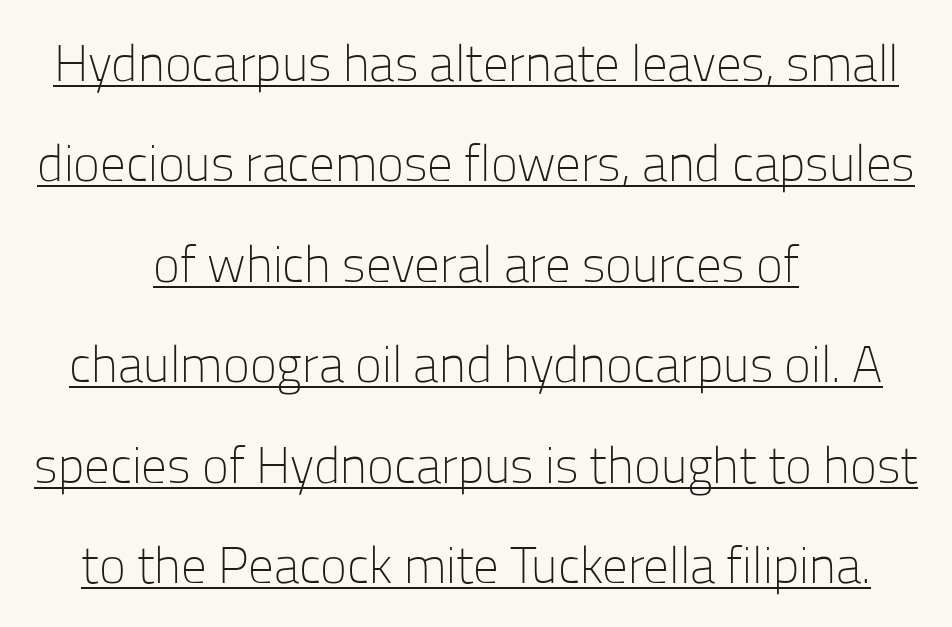
A baseline rule has been typeset under these characters. The vertical gap from one line to the next is large. These lines are rendered in a variable-pitch font. This sample uses a sans-serif face. These lines stack symmetrically, like a column narrowing and widening about its center.
